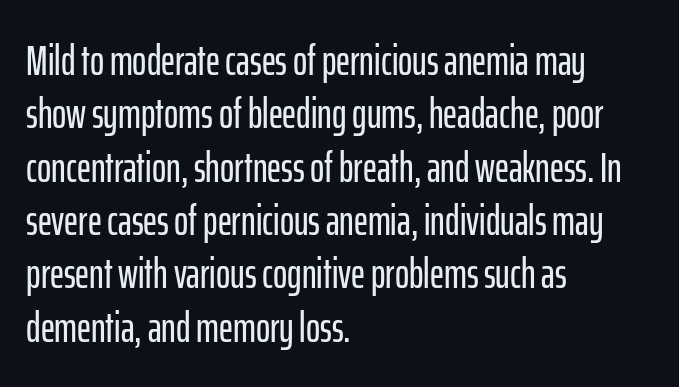
The image shows 43 px condensed sans-serif type, upright; set left-aligned, line spacing 1.24x, normal letter spacing, not underlined; low stroke contrast and a medium x-height.
